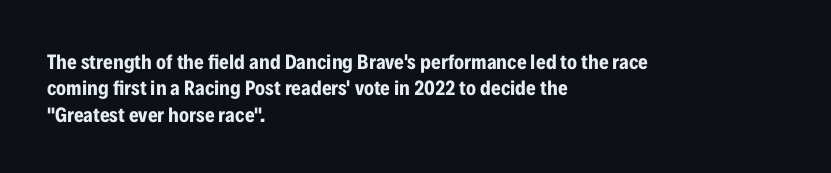
What weight is shown? A full bold with thick strokes. The lettering holds an erect, upright posture throughout. Plain, unruled lines of type. The rendering keeps characters at their native spacing. Leading: standard.
